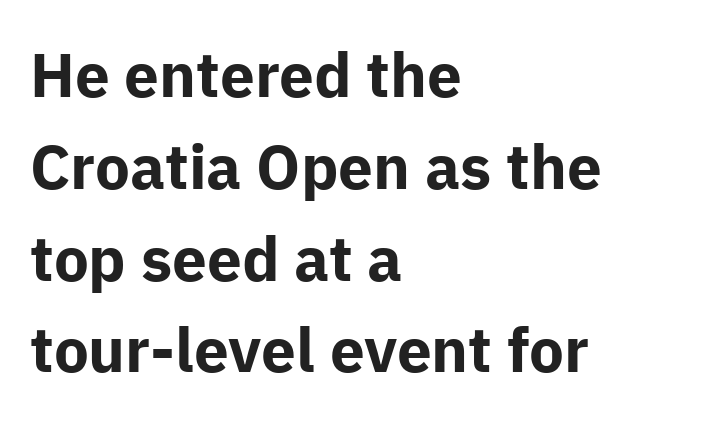
{"serif": "no", "italic": "no", "bold": "yes", "weight": "bold", "width": "normal", "stroke_contrast": "low", "x_height": "medium", "monospaced": "no", "underline": "no", "align": "left", "line_spacing": "normal", "line_spacing_ratio": 1.48, "letter_spacing": "normal", "letter_spacing_em": 0.0, "glyph_px": 62}
